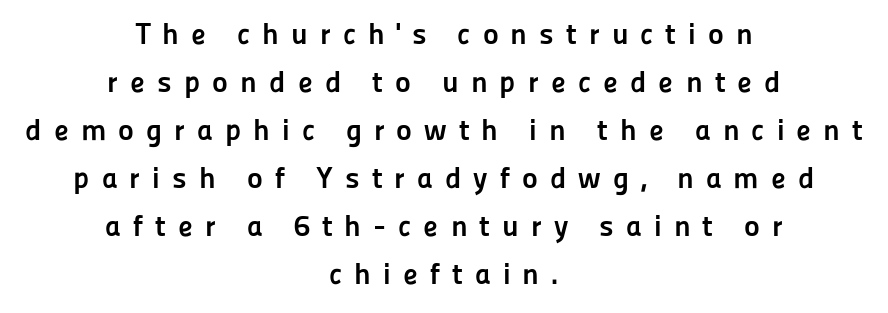
You could not count columns in this text — the font is proportionally spaced. Its strokes are broad and dark, the hallmark of bold type. Letterform terminals end flat and unadorned throughout the passage. The area under the type is left untouched.
